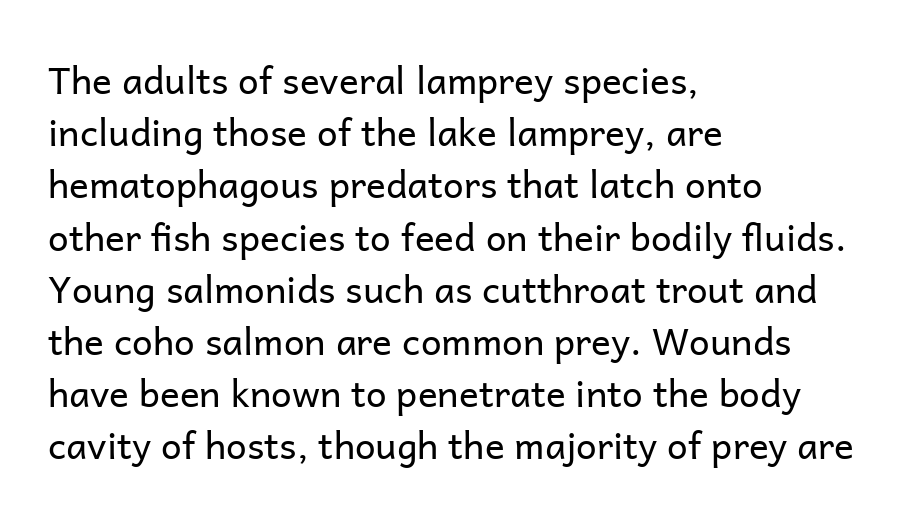
{"serif": "no", "italic": "no", "bold": "no", "weight": "regular", "width": "normal", "stroke_contrast": "low", "x_height": "medium", "monospaced": "no", "underline": "no", "align": "left", "line_spacing": "normal", "line_spacing_ratio": 1.41, "letter_spacing": "normal", "letter_spacing_em": 0.0, "glyph_px": 37}
